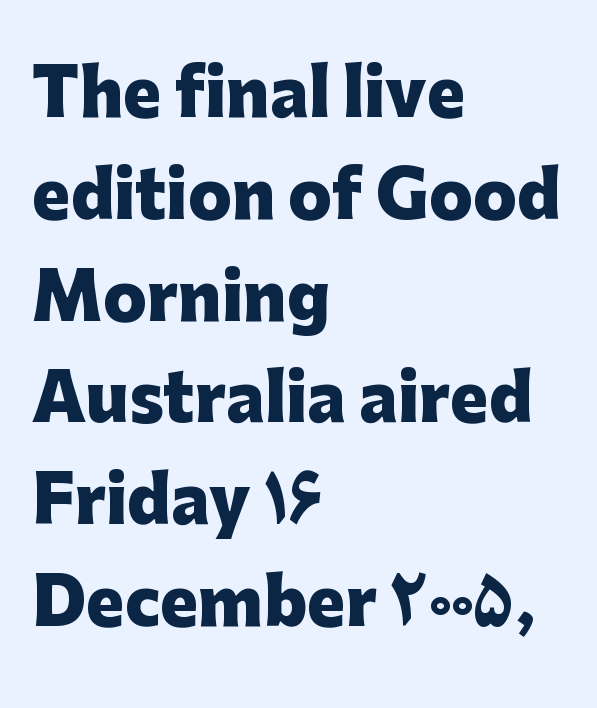
The image shows 64 px heavy sans-serif type, upright; set left-aligned, normal line spacing (1.59x), normal letter spacing, not underlined; low stroke contrast and a medium x-height.
